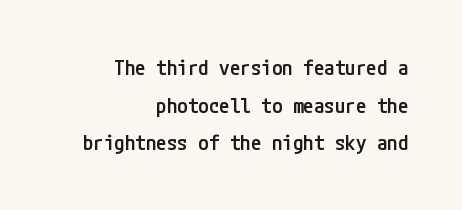
{"italic": "no", "bold": "semi", "underline": "no", "align": "right", "line_spacing_ratio": 1.79, "letter_spacing": "normal", "letter_spacing_em": 0.0, "glyph_px": 21}
